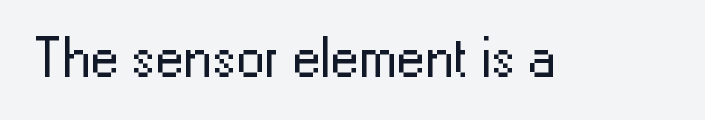
The image shows 57 px regular-weight sans-serif type, upright; set normal letter spacing, not underlined; low stroke contrast and a medium x-height.
